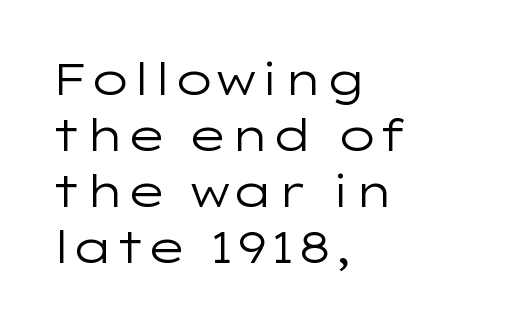
Varying glyph widths throughout — classic text-font behaviour. Stroke mass is kept to a normal reading level or below. The rendering uses a moderate line-height, typical for paragraphs. Honestly, there is no underline to notice here at all. Every stem runs plumb, perpendicular to the baseline. Observe the ordinary spacing: letters are neighbours, not strangers.
